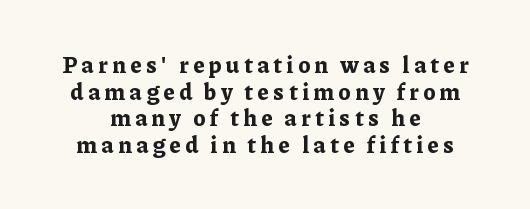
You'd pick this weight for a headline — it's a proper bold. Honestly, the letter spacing is so wide it's the main thing you notice. The specimen omits any rule beneath the text block's lines. The typography opts for an upright posture over an oblique one. Horizontal alignment here is central, giving a formal, balanced look.
